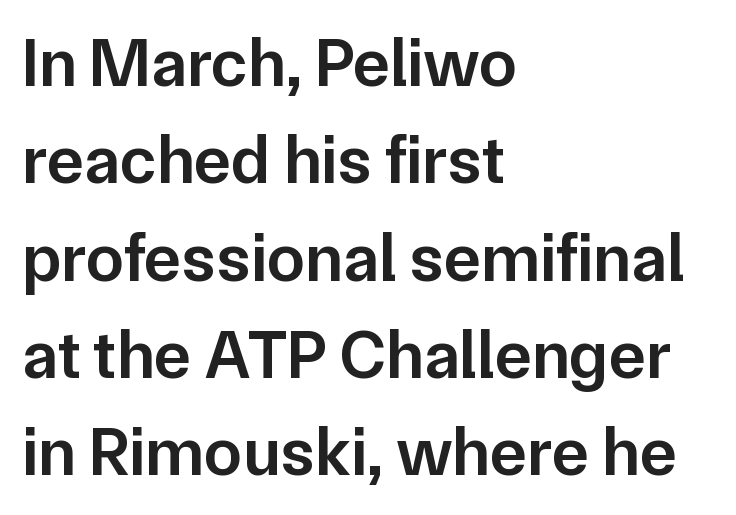
Q: Is the text bold? A: Semi-bold.
Q: Is the text italic (slanted)? A: No, it is upright.
Q: Is the typeface a serif or a sans-serif typeface? A: Sans-serif.
Q: Is the text underlined? A: No.
Q: How is the paragraph aligned? A: Left-aligned.
Q: Is the spacing between letters normal or unusually wide? A: Normal.
Q: Is the spacing between lines tight, normal or loose? A: Normal.
Q: Width (condensed, normal, or wide)? A: Normal.
Q: Stroke contrast? A: Low.
Q: x-height? A: Medium.
Q: Monospaced? A: No.
